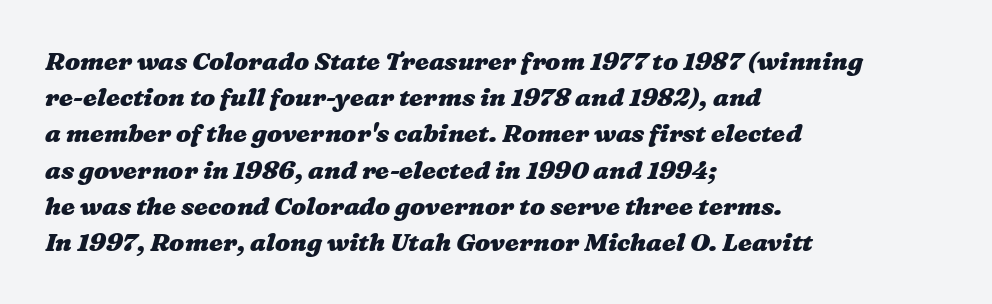
{"bold": "yes", "underline": "no", "align": "left", "line_spacing": "normal", "line_spacing_ratio": 1.45, "letter_spacing": "normal", "letter_spacing_em": 0.0, "glyph_px": 25}
